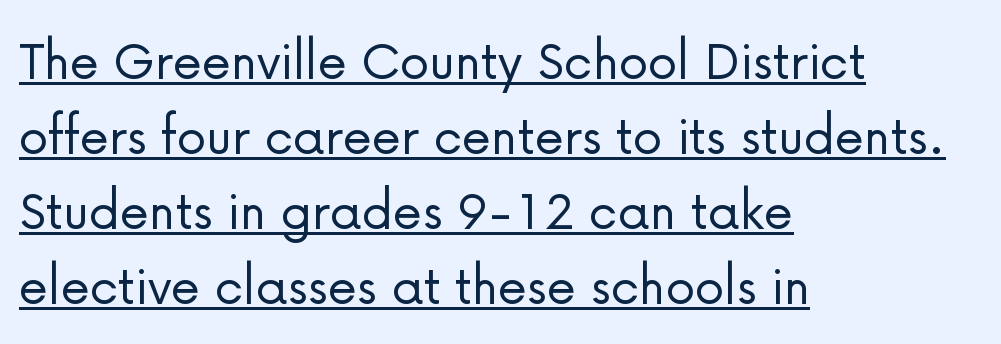
The gaps between neighbouring characters are ordinary and unremarkable. Proportional: the letters do not fall into vertical columns. Every character sits straight up, as roman type does. Each new line begins a customary step beneath the previous one. Caption: lettering with a line underneath.
